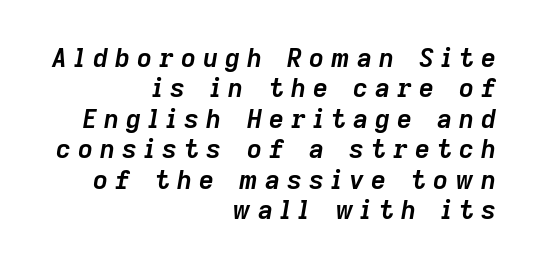
{"italic": "yes", "lean": "right", "slant_degrees": 9, "bold": "yes", "underline": "no", "align": "right", "line_spacing_ratio": 1.17, "letter_spacing": "wide", "letter_spacing_em": 0.27, "glyph_px": 26}
